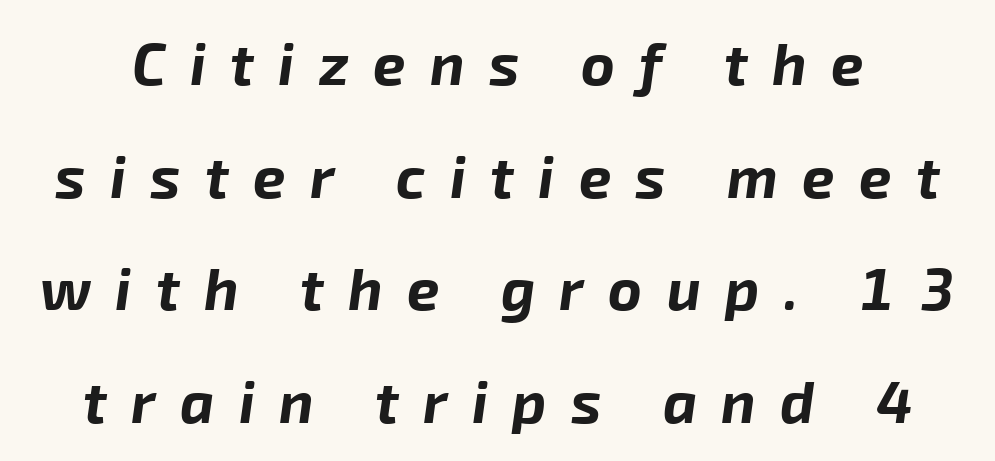
The image shows 58 px bold type, italic (leaning right); set loose line spacing (1.94x), unusually wide letter spacing (+0.42 em), not underlined; low stroke contrast and a medium x-height.
